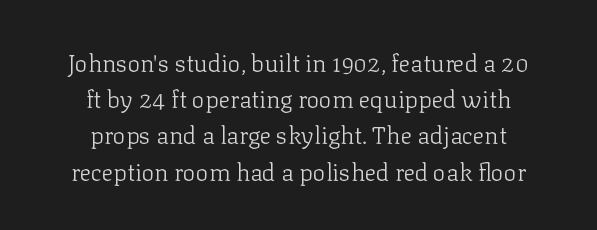
The vertical gap from one line to the next is medium. Heft: none added — not bold. Alignment: centered. If you drew a line through each stem, it would be perfectly vertical. Honestly, there is no underline to notice here at all. How are the letters spaced? Ordinarily, with no added tracking.
